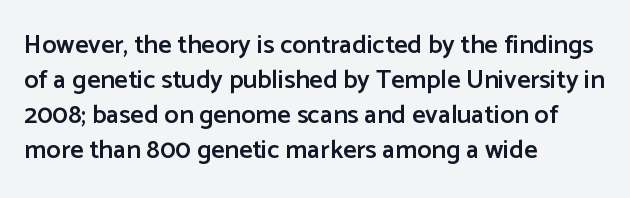
Q: Is the text bold? A: Semi-bold.
Q: Is the text italic (slanted)? A: No, it is upright.
Q: Is the text underlined? A: No.
Q: How is the paragraph aligned? A: Left-aligned.
Q: Is the spacing between letters normal or unusually wide? A: Normal.
Q: Is the spacing between lines tight, normal or loose? A: Normal.
